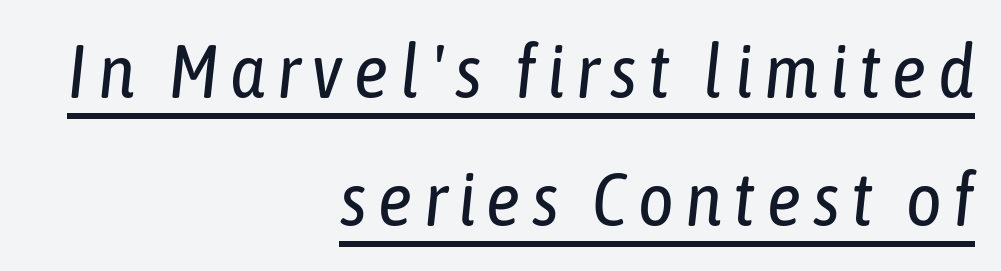
The image shows 76 px regular-weight, condensed type, italic (leaning right); set right-aligned, normal line spacing (1.69x), underlined; low stroke contrast and a medium x-height.
